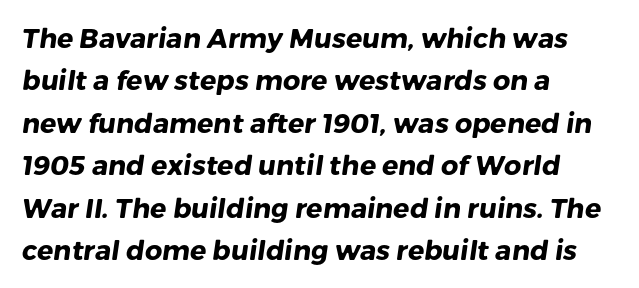
The letterforms sit shoulder to shoulder at normal distance. Typeset ragged right — the left edge is the straight one. The words here are not underlined. Regular leading. The characters look thick and weighty, a clear bold.
